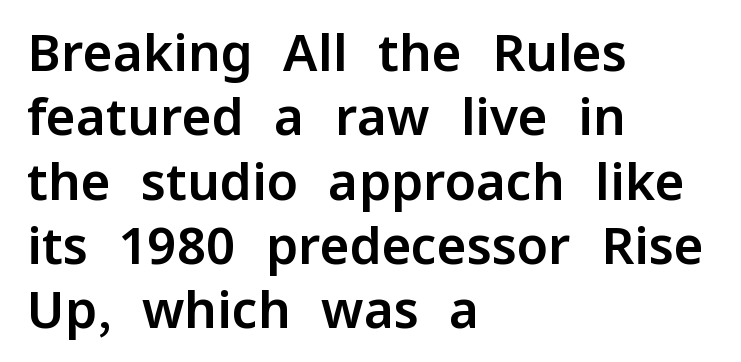
Q: Is the text italic (slanted)? A: No, it is upright.
Q: Is the typeface a serif or a sans-serif typeface? A: Sans-serif.
Q: Is the text underlined? A: No.
Q: How is the paragraph aligned? A: Left-aligned.
Q: Is the spacing between letters normal or unusually wide? A: Normal.
Q: Is the spacing between lines tight, normal or loose? A: Normal.
Q: Width (condensed, normal, or wide)? A: Normal.
Q: Stroke contrast? A: Low.
Q: x-height? A: Medium.
Q: Monospaced? A: No.
